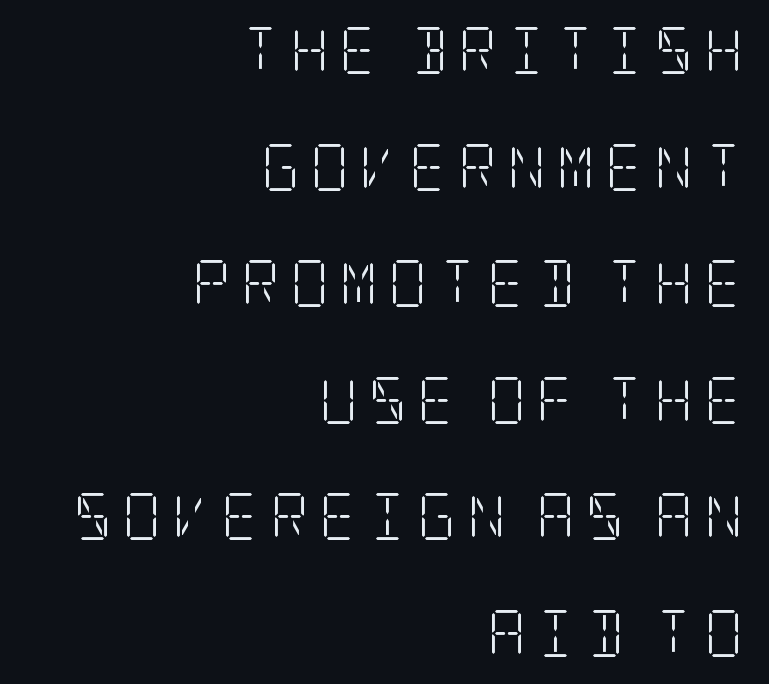
Q: Is the text bold? A: No.
Q: Is the text italic (slanted)? A: No, it is upright.
Q: Is the typeface a serif or a sans-serif typeface? A: Serif.
Q: Is the text underlined? A: No.
Q: How is the paragraph aligned? A: Right-aligned.
Q: Is the spacing between letters normal or unusually wide? A: Unusually wide.
Q: Is the spacing between lines tight, normal or loose? A: Loose.
Q: Width (condensed, normal, or wide)? A: Condensed.
Q: Stroke contrast? A: Low.
Q: x-height? A: Large.
